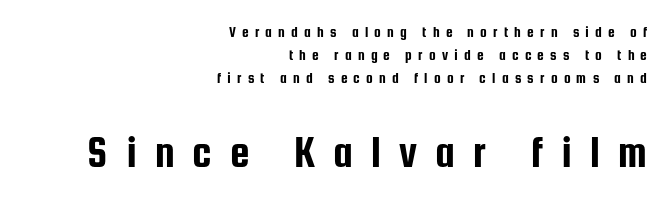
{"serif": "no", "italic": "no", "width": "condensed", "stroke_contrast": "low", "x_height": "medium", "monospaced": "no", "underline": "no", "align": "right", "line_spacing": "normal", "line_spacing_ratio": 1.53, "letter_spacing": "wide", "letter_spacing_em": 0.41, "larger_block": "second", "size_ratio": 2.93, "glyph_px": 44}
